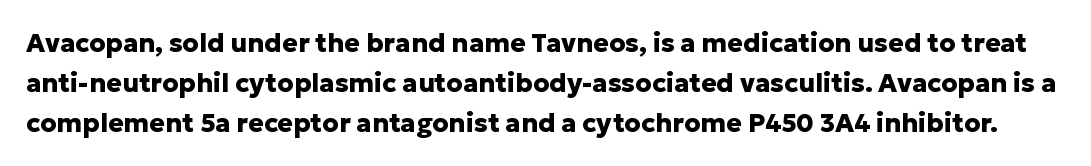
This sample uses an upright cut, with every glyph sitting square on the baseline. Emphasis by weight is at full strength: bold. The rows are spaced the way most documents space them. The glyphs are unaccompanied by any horizontal stroke below them. You could call the tracking neutral — neither tight nor loose.
